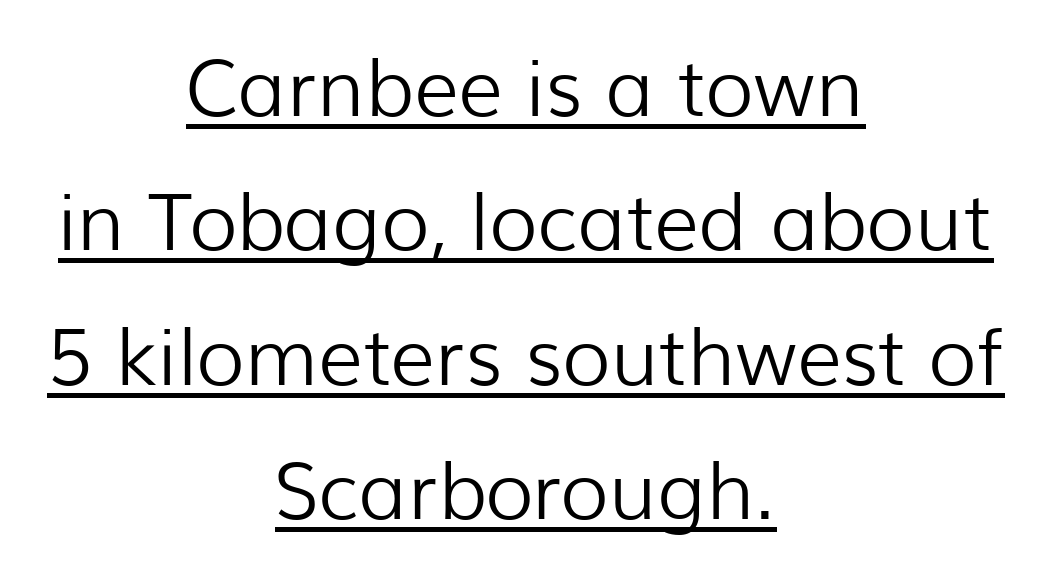
Q: Is the text bold? A: No.
Q: Is the text italic (slanted)? A: No, it is upright.
Q: Is the typeface a serif or a sans-serif typeface? A: Sans-serif.
Q: Is the text underlined? A: Yes.
Q: How is the paragraph aligned? A: Centered.
Q: Is the spacing between letters normal or unusually wide? A: Normal.
Q: Is the spacing between lines tight, normal or loose? A: Normal.
Q: Width (condensed, normal, or wide)? A: Normal.
Q: Stroke contrast? A: Low.
Q: x-height? A: Medium.
Q: Monospaced? A: No.
